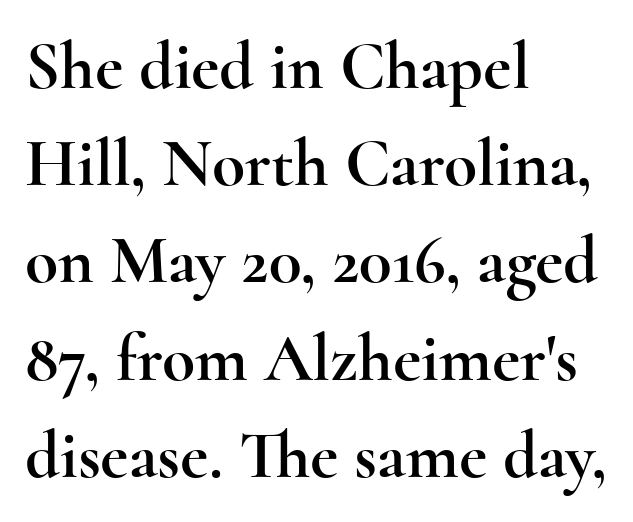
Q: Is the text italic (slanted)? A: No, it is upright.
Q: Is the typeface a serif or a sans-serif typeface? A: Serif.
Q: Is the text underlined? A: No.
Q: How is the paragraph aligned? A: Left-aligned.
Q: Is the spacing between letters normal or unusually wide? A: Normal.
Q: Is the spacing between lines tight, normal or loose? A: Normal.
Q: Width (condensed, normal, or wide)? A: Wide.
Q: x-height? A: Small.
Q: Monospaced? A: No.
